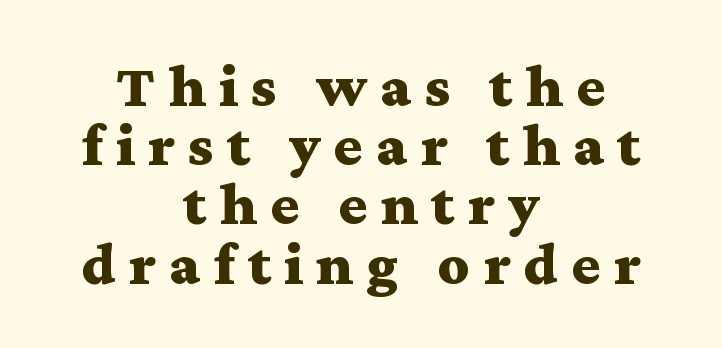
The image shows 61 px bold, wide serif type, upright; set centered, tight line spacing (0.97x), unusually wide letter spacing (+0.22 em), not underlined; medium stroke contrast and a medium x-height.
